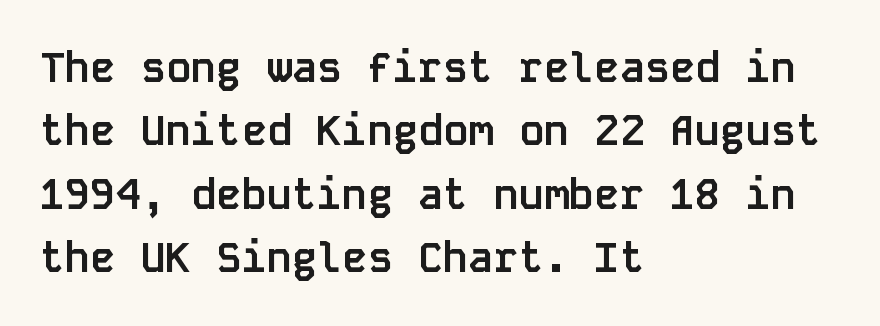
Fixed-width glyphs throughout — classic coding-font behaviour. In terms of posture, this sample is upright. The characters look thick and weighty, a clear bold. Horizontal alignment here is leftward, the default for most running prose. The horizontal fit of the characters is conventional and even.
